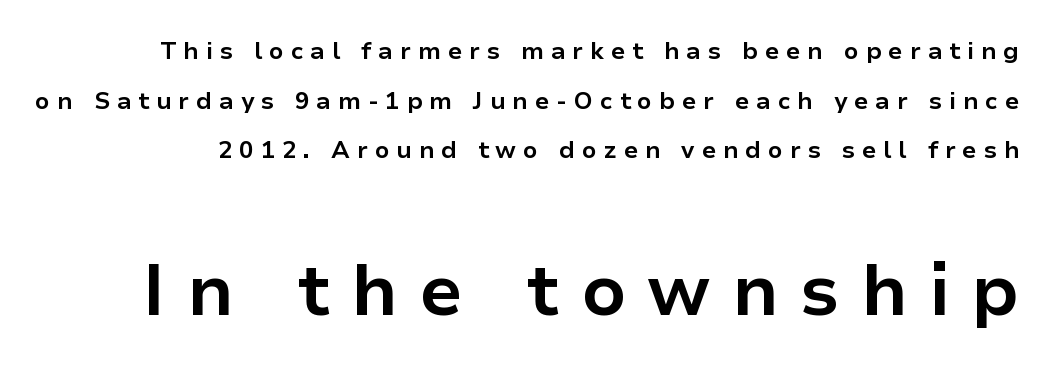
A sans-serif font was chosen for this passage. Successive baselines arrive slowly, with a big drop between each. Has an underline been added? It has not. This is heavy type, rendered in bold. This is the regular roman posture of the typeface. Small over large — that's the arrangement of the two blocks here.
